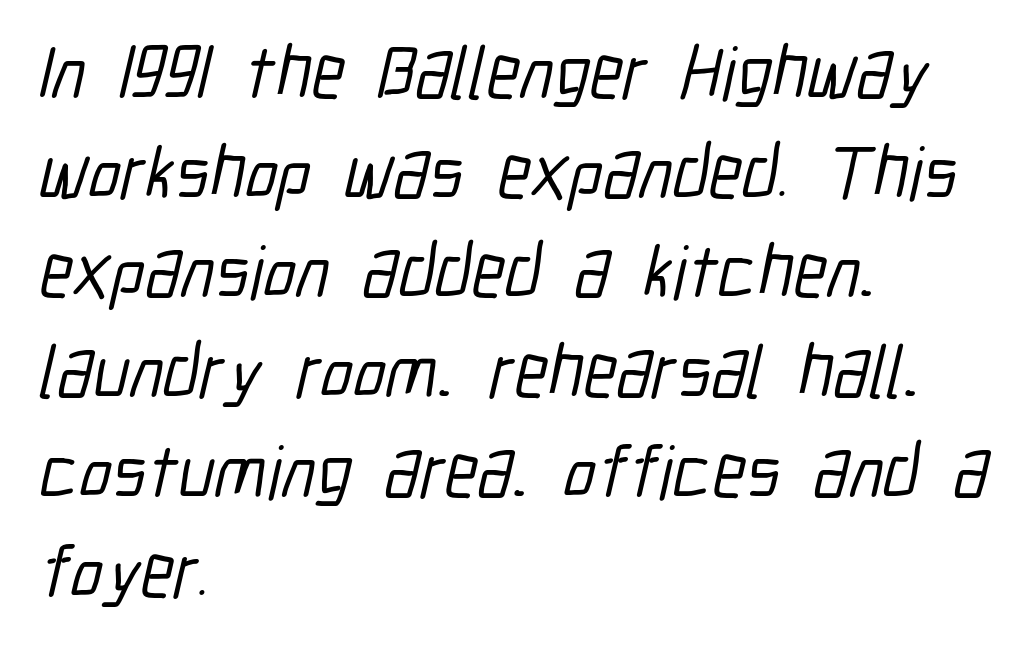
{"serif": "no", "width": "condensed", "stroke_contrast": "low", "x_height": "medium", "monospaced": "no", "underline": "no", "align": "left", "line_spacing": "normal", "line_spacing_ratio": 1.33, "letter_spacing": "normal", "letter_spacing_em": 0.0, "glyph_px": 75}
